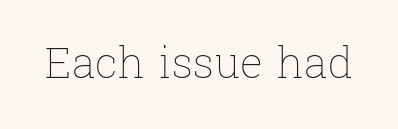
Letters have the restrained weight of plain body copy at most. No extra tracking has been applied to these lines. A clean baseline with only descenders dipping below it. Note the varied advance widths — an 'i' is clearly narrower than an 'm'.
